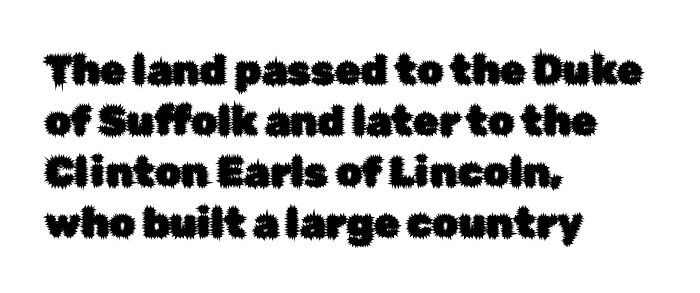
Just letters on the line, the space beneath them empty. A student would call this left alignment; a typographer would say flush left, rag right. Varying glyph widths throughout — classic text-font behaviour. Honestly, the letter spacing is just normal — you wouldn't notice it. The lettering stays uniformly vertical, giving the passage a roman look.
